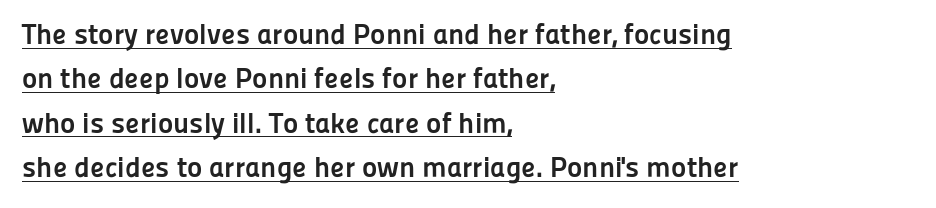
These characters rest on top of a visible drawn line. Is there any slant? The stems are plumb. Its strokes are broad and dark, the hallmark of bold type. Does the copy run flush right? No — it runs flush left. The space between consecutive lines is moderate.
